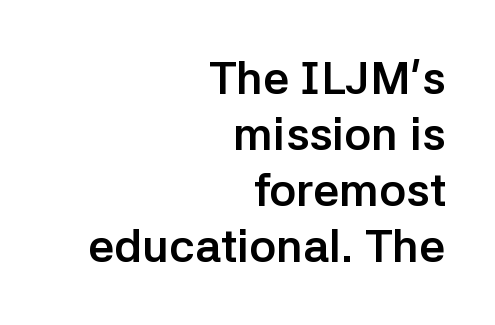
{"serif": "no", "italic": "no", "bold": "yes", "weight": "semibold", "width": "normal", "stroke_contrast": "low", "x_height": "medium", "monospaced": "no", "underline": "no", "align": "right", "line_spacing_ratio": 1.22, "letter_spacing": "normal", "letter_spacing_em": 0.0, "glyph_px": 46}
